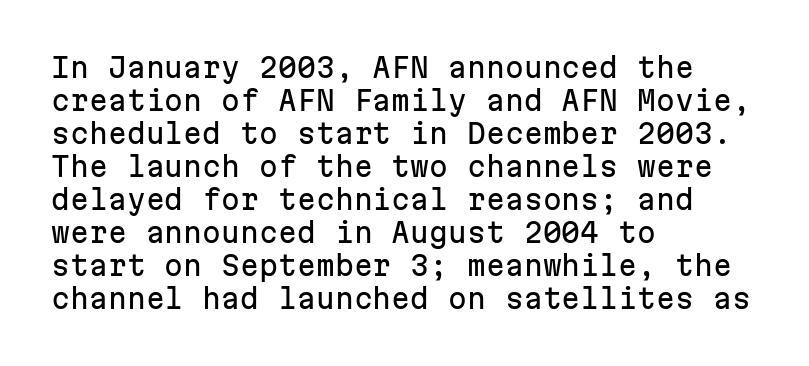
Q: Is the text italic (slanted)? A: No, it is upright.
Q: Is the text underlined? A: No.
Q: How is the paragraph aligned? A: Left-aligned.
Q: Is the spacing between letters normal or unusually wide? A: Normal.
